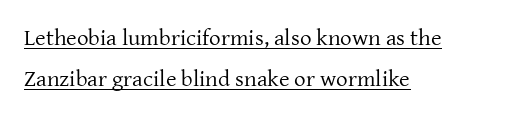
The image shows 23 px text type, upright; set left-aligned, line spacing 1.77x, normal letter spacing, underlined.
